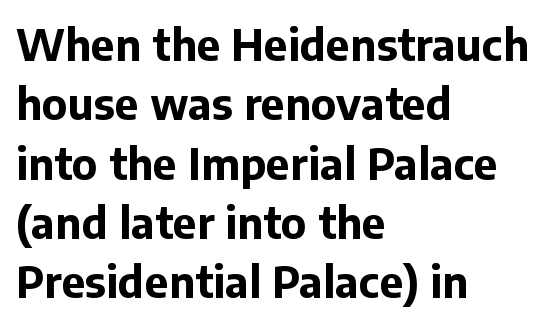
The image shows 43 px bold sans-serif type, upright; set left-aligned, normal line spacing (1.38x), normal letter spacing, not underlined; low stroke contrast and a medium x-height.
